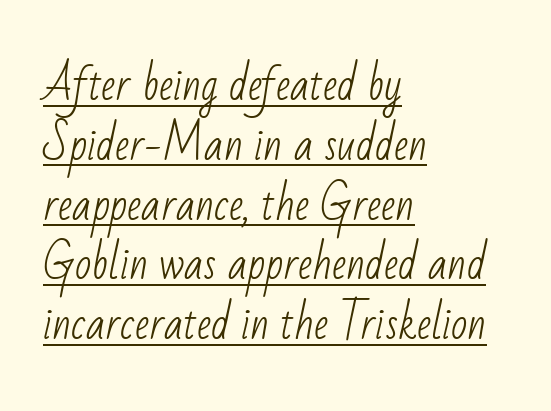
{"serif": "no", "bold": "no", "weight": "light", "width": "condensed", "stroke_contrast": "low", "x_height": "small", "monospaced": "no", "underline": "yes", "align": "left", "line_spacing": "normal", "line_spacing_ratio": 1.39, "letter_spacing": "normal", "letter_spacing_em": 0.0, "glyph_px": 43}
